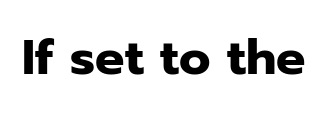
Think of a printed novel: that variable character pitch is what you see here. Has an underline been added? It has not. These lines keep a tight, regular rhythm from letter to letter. In terms of weight, the rendering is a true, heavy bold. Posture: vertical.
